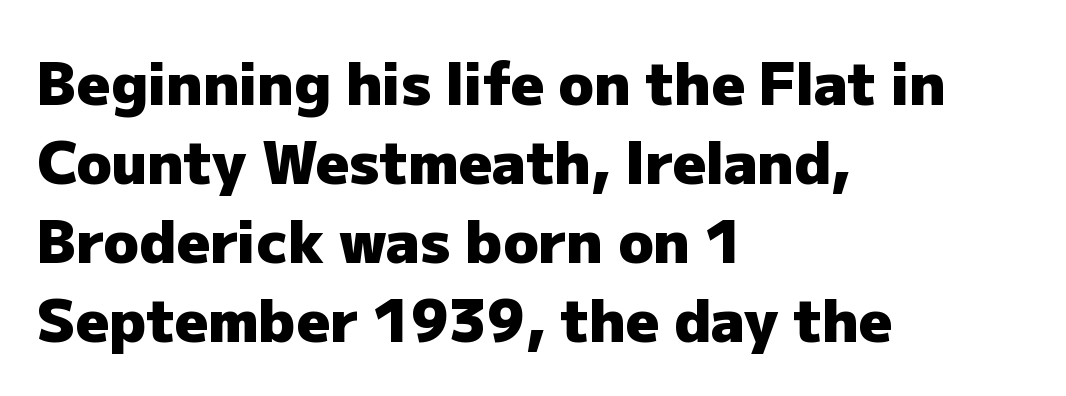
Q: Is the text bold? A: Yes.
Q: Is the text italic (slanted)? A: No, it is upright.
Q: Is the typeface a serif or a sans-serif typeface? A: Sans-serif.
Q: Is the text underlined? A: No.
Q: How is the paragraph aligned? A: Left-aligned.
Q: Is the spacing between letters normal or unusually wide? A: Normal.
Q: Is the spacing between lines tight, normal or loose? A: Normal.
Q: Width (condensed, normal, or wide)? A: Normal.
Q: Stroke contrast? A: Low.
Q: x-height? A: Medium.
Q: Monospaced? A: No.
